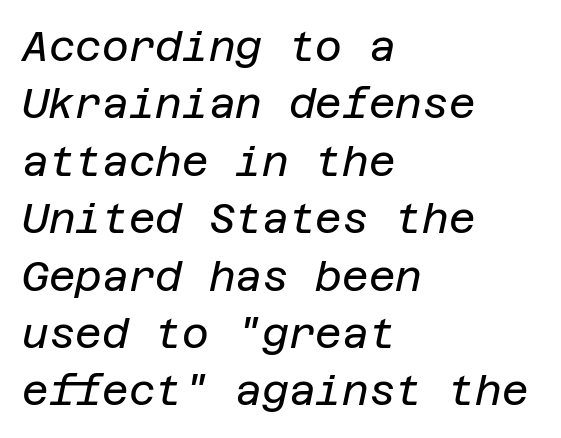
The image shows 41 px regular-weight type, italic (leaning right); set left-aligned, normal line spacing (1.4x), normal letter spacing, not underlined; low stroke contrast and a large x-height.
